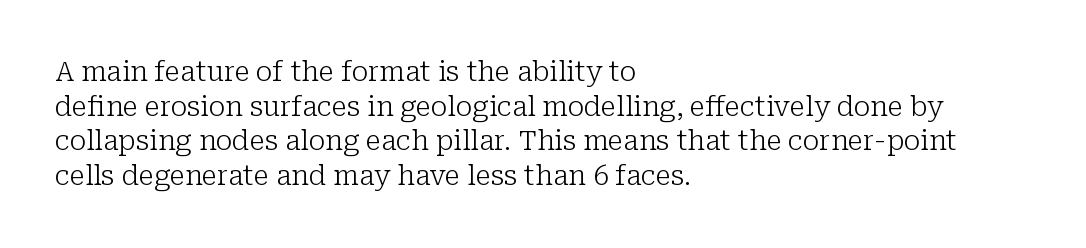
{"serif": "yes", "italic": "no", "bold": "no", "weight": "light", "width": "normal", "stroke_contrast": "low", "x_height": "medium", "monospaced": "no", "underline": "no", "align": "left", "line_spacing_ratio": 1.24, "letter_spacing": "normal", "letter_spacing_em": 0.0, "glyph_px": 28}
